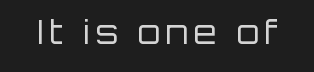
Q: Is the text bold? A: No.
Q: Is the text italic (slanted)? A: No, it is upright.
Q: Is the typeface a serif or a sans-serif typeface? A: Sans-serif.
Q: Is the text underlined? A: No.
Q: Width (condensed, normal, or wide)? A: Normal.
Q: Stroke contrast? A: Low.
Q: x-height? A: Large.
Q: Monospaced? A: No.
